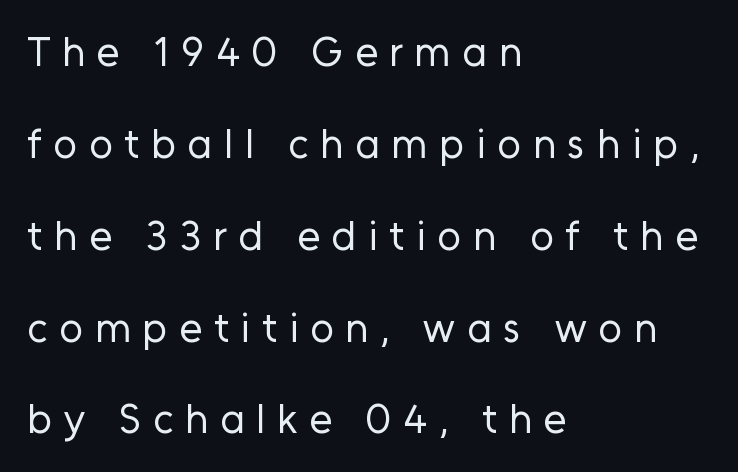
The image shows 41 px regular-weight sans-serif type, upright; set left-aligned, loose line spacing (2.24x), unusually wide letter spacing (+0.29 em), not underlined; low stroke contrast and a medium x-height.
